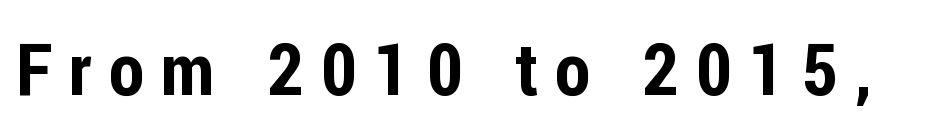
The image shows 73 px condensed sans-serif type, upright; set unusually wide letter spacing (+0.23 em), not underlined; low stroke contrast and a medium x-height.
